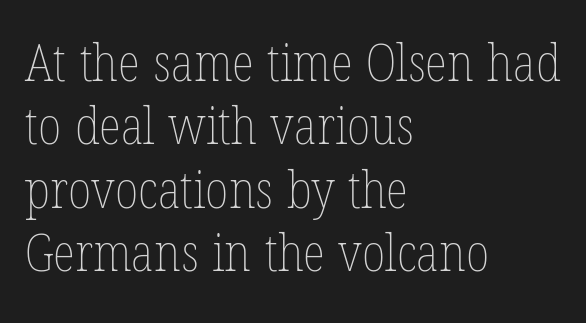
The image shows 52 px thin, condensed type, upright; set left-aligned, line spacing 1.22x, normal letter spacing, not underlined; low stroke contrast and a medium x-height.
